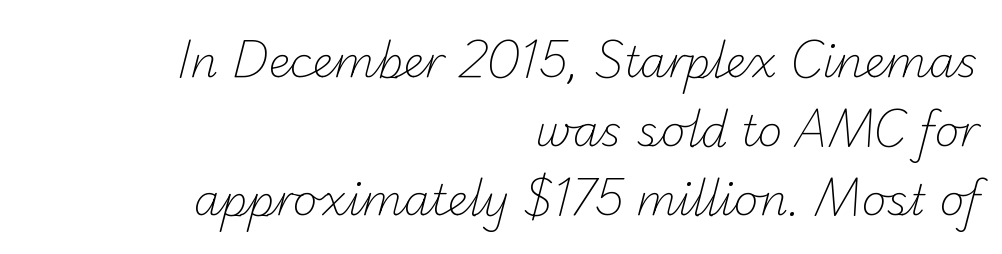
The image shows 43 px light sans-serif type; set right-aligned, normal line spacing (1.6x), normal letter spacing, not underlined; low stroke contrast and a small x-height.
